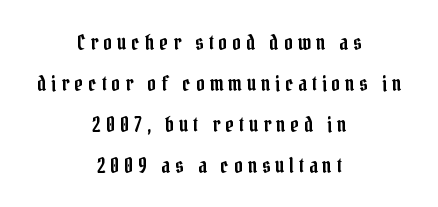
The image shows 21 px text type, upright; set centered, loose line spacing (1.95x), unusually wide letter spacing (+0.24 em), not underlined.
